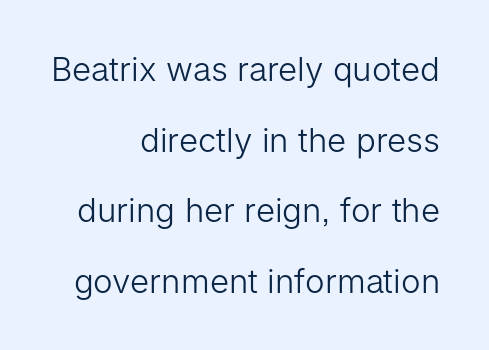
{"serif": "no", "italic": "no", "bold": "no", "weight": "light", "width": "normal", "stroke_contrast": "low", "x_height": "medium", "monospaced": "no", "underline": "no", "align": "right", "line_spacing": "loose", "line_spacing_ratio": 2.14, "letter_spacing": "normal", "letter_spacing_em": 0.0, "glyph_px": 33}
